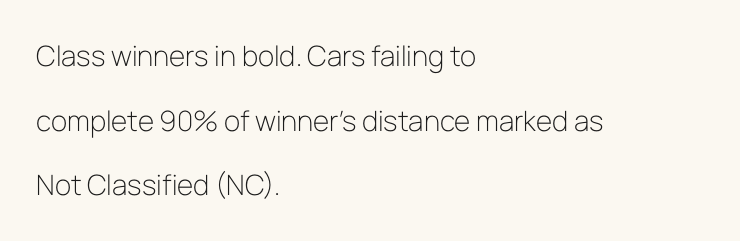
{"serif": "no", "italic": "no", "bold": "no", "weight": "light", "width": "normal", "stroke_contrast": "low", "x_height": "medium", "monospaced": "no", "underline": "no", "align": "left", "line_spacing": "loose", "line_spacing_ratio": 2.31, "letter_spacing": "normal", "letter_spacing_em": 0.0, "glyph_px": 28}
